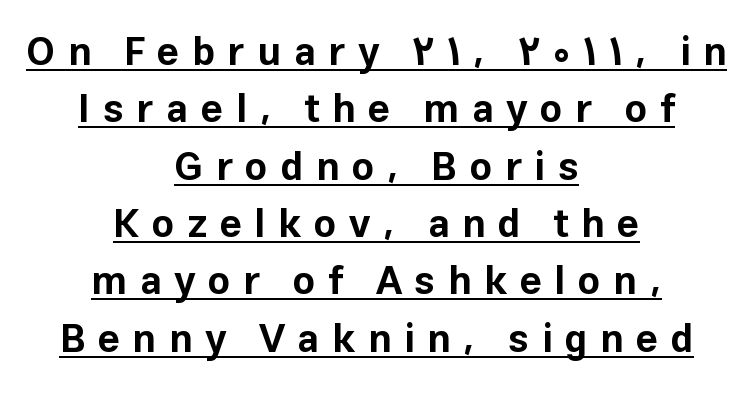
{"serif": "no", "italic": "no", "bold": "yes", "weight": "bold", "width": "normal", "stroke_contrast": "low", "x_height": "medium", "monospaced": "no", "underline": "yes", "align": "center", "line_spacing": "normal", "line_spacing_ratio": 1.47, "letter_spacing": "wide", "letter_spacing_em": 0.32, "glyph_px": 39}
